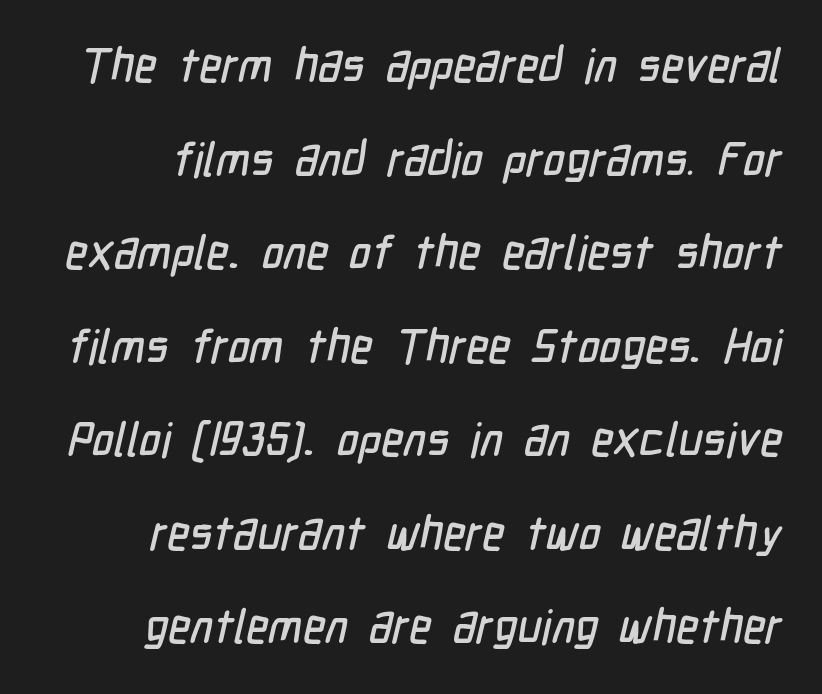
The face used here is proportionally spaced, like ordinary book or web type. This rendering features lettering with no underline. The tracking reads as untouched default to a designer's eye. Each letter's strokes conclude bluntly, with no projecting serifs. Is there much room between lines? Yes — plenty of vertical air separates them.
